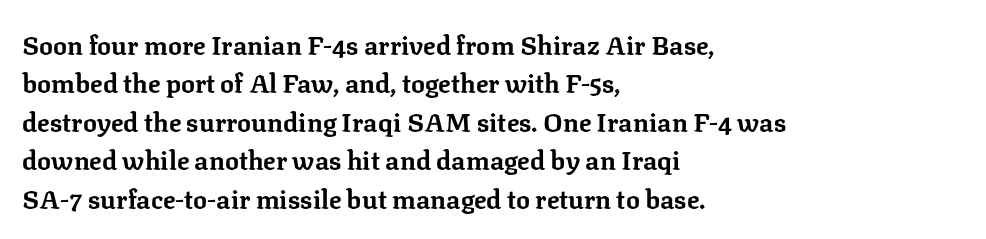
Q: Is the text bold? A: Yes.
Q: Is the text italic (slanted)? A: No, it is upright.
Q: Is the text underlined? A: No.
Q: How is the paragraph aligned? A: Left-aligned.
Q: Is the spacing between letters normal or unusually wide? A: Normal.
Q: Is the spacing between lines tight, normal or loose? A: Normal.
